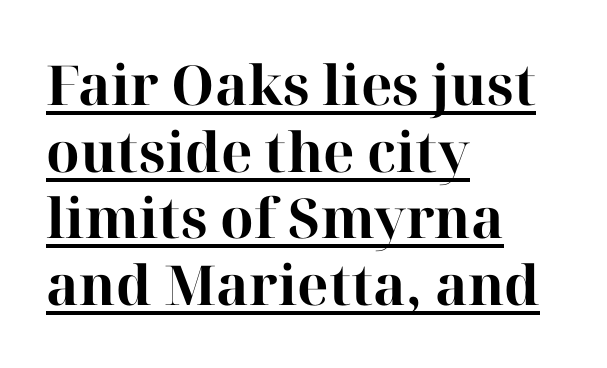
{"serif": "yes", "italic": "no", "bold": "yes", "weight": "bold", "width": "normal", "stroke_contrast": "high", "x_height": "medium", "monospaced": "no", "underline": "yes", "align": "left", "line_spacing_ratio": 1.21, "letter_spacing": "normal", "letter_spacing_em": 0.0, "glyph_px": 55}
